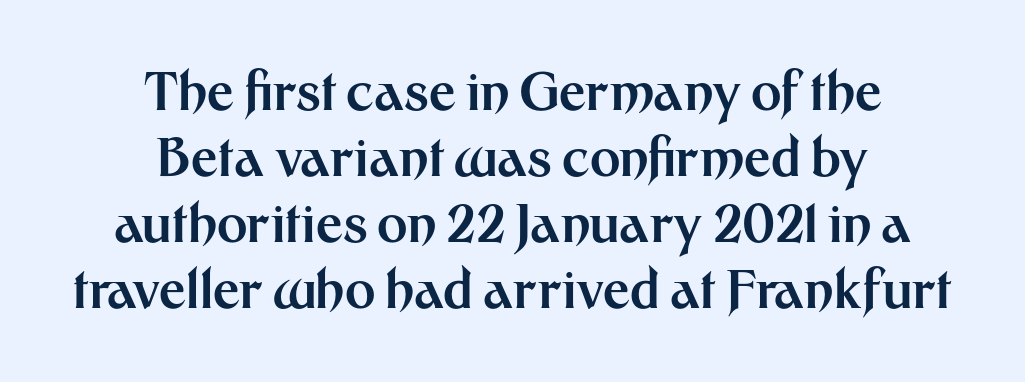
The image shows 52 px bold sans-serif type, upright; set centered, normal line spacing (1.27x), normal letter spacing, not underlined; medium stroke contrast and a medium x-height.
